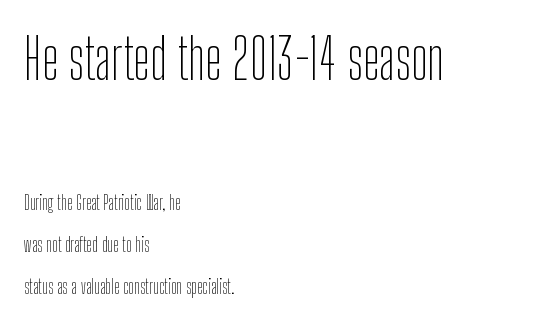
{"serif": "no", "italic": "no", "bold": "no", "weight": "thin", "width": "condensed", "stroke_contrast": "low", "x_height": "medium", "monospaced": "no", "underline": "no", "align": "left", "line_spacing": "loose", "line_spacing_ratio": 2.19, "letter_spacing": "normal", "letter_spacing_em": 0.0, "larger_block": "first", "size_ratio": 2.95, "glyph_px": 56}
